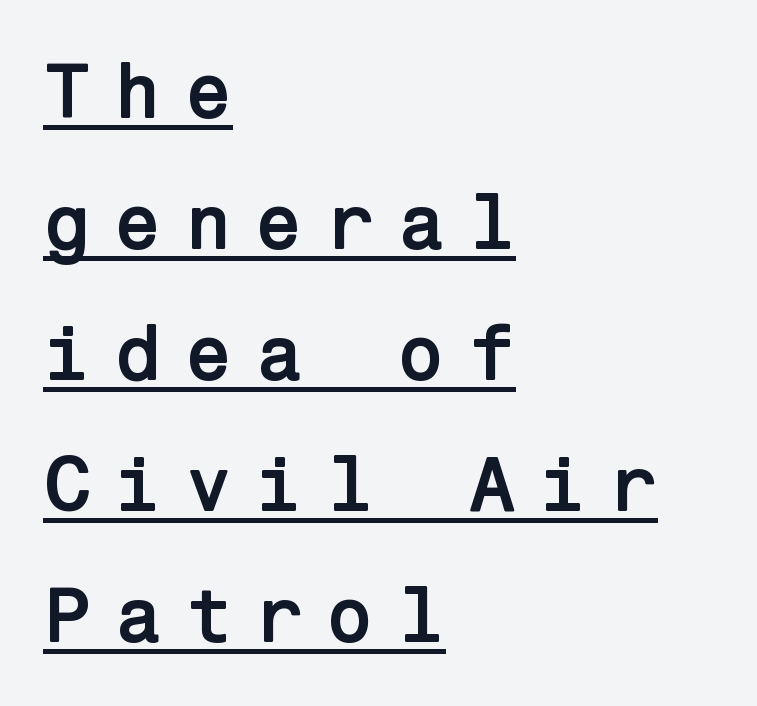
{"serif": "no", "italic": "no", "bold": "yes", "weight": "semibold", "width": "normal", "stroke_contrast": "low", "x_height": "medium", "underline": "yes", "align": "left", "line_spacing": "normal", "line_spacing_ratio": 1.68, "letter_spacing": "wide", "letter_spacing_em": 0.29, "glyph_px": 78}
